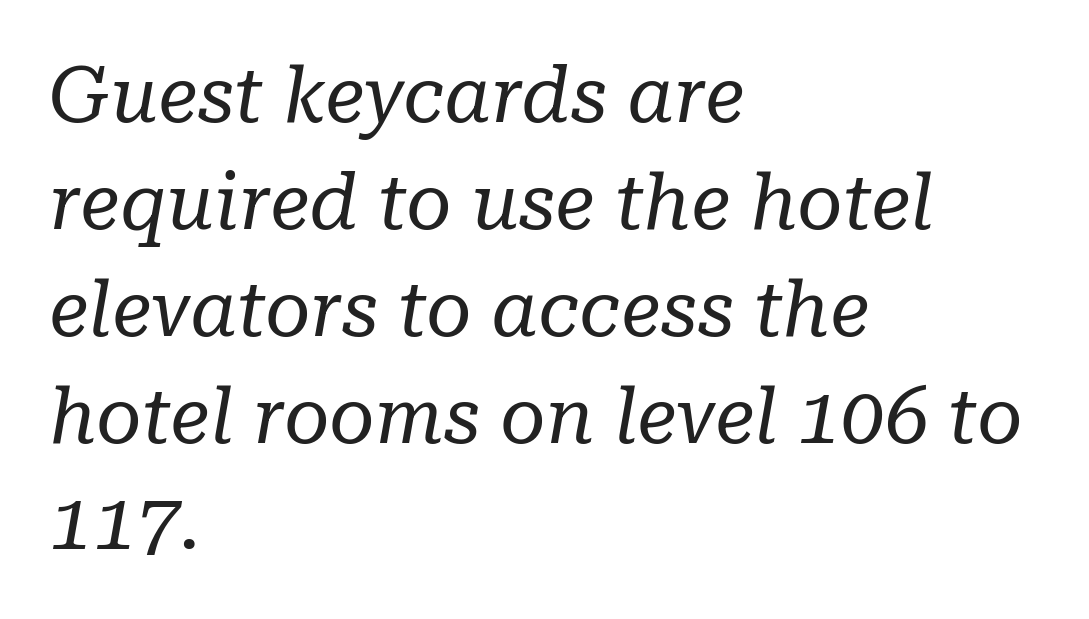
This is serif lettering, the kind often seen in printed books. Varying glyph widths throughout — classic text-font behaviour. This block has exactly the height ordinary leading produces. Each word holds together tightly as a unit, with standard inter-letter gaps. The text carries the slant typical of an italic or oblique font. The setting favours the left margin, as ordinary paragraphs usually do.
